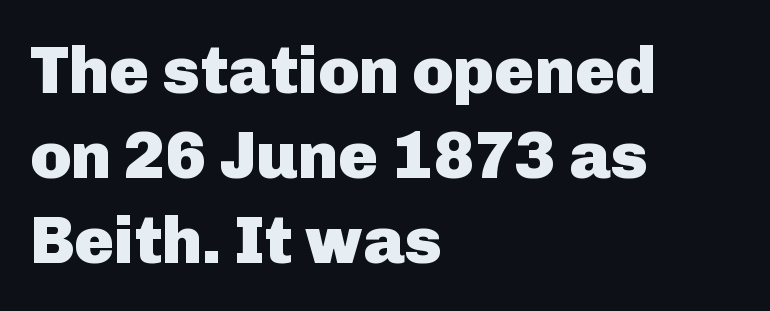
{"serif": "no", "italic": "no", "bold": "yes", "weight": "heavy", "width": "normal", "stroke_contrast": "low", "x_height": "medium", "monospaced": "no", "underline": "no", "align": "left", "line_spacing": "normal", "line_spacing_ratio": 1.27, "letter_spacing": "normal", "letter_spacing_em": 0.0, "glyph_px": 67}
